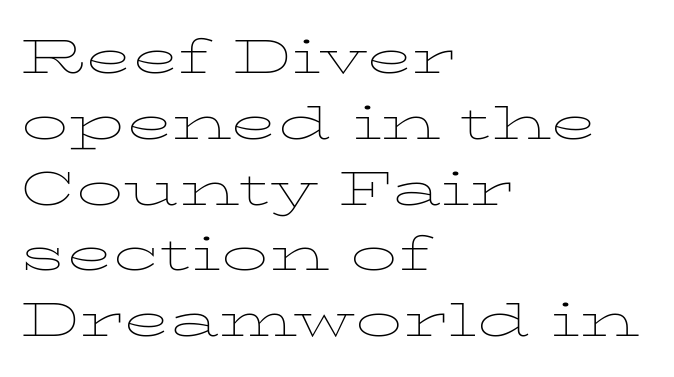
{"serif": "yes", "italic": "no", "bold": "no", "weight": "thin", "width": "wide", "stroke_contrast": "low", "x_height": "medium", "monospaced": "no", "underline": "no", "align": "left", "line_spacing": "normal", "line_spacing_ratio": 1.4, "letter_spacing": "normal", "letter_spacing_em": 0.0, "glyph_px": 47}
